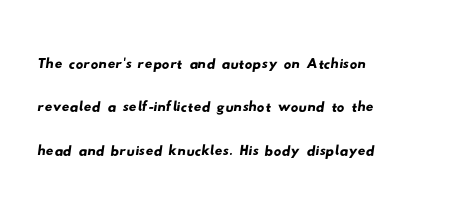
Q: Is the typeface a serif or a sans-serif typeface? A: Sans-serif.
Q: Is the text underlined? A: No.
Q: How is the paragraph aligned? A: Left-aligned.
Q: Is the spacing between letters normal or unusually wide? A: Normal.
Q: Is the spacing between lines tight, normal or loose? A: Tight.
Q: Width (condensed, normal, or wide)? A: Wide.
Q: Stroke contrast? A: Low.
Q: x-height? A: Small.
Q: Monospaced? A: No.
